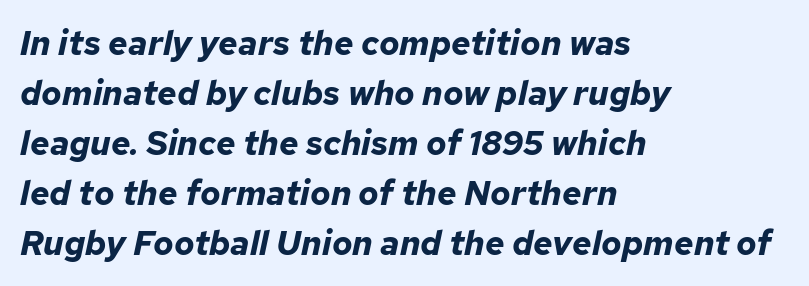
The image shows 34 px bold type, italic (leaning right); set left-aligned, normal line spacing (1.47x), normal letter spacing, not underlined; low stroke contrast and a medium x-height.
